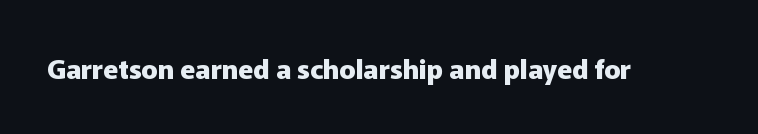
{"italic": "no", "bold": "yes", "underline": "no", "letter_spacing": "normal", "letter_spacing_em": 0.0, "glyph_px": 27}
